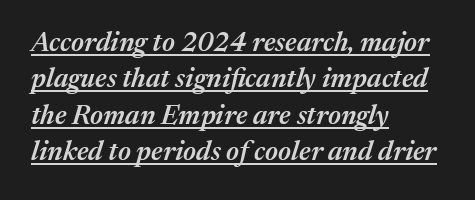
Q: Is the text bold? A: Semi-bold.
Q: Is the text italic (slanted)? A: Yes, it leans right by about 17 degrees.
Q: Is the text underlined? A: Yes.
Q: How is the paragraph aligned? A: Left-aligned.
Q: Is the spacing between letters normal or unusually wide? A: Normal.
Q: Is the spacing between lines tight, normal or loose? A: Normal.
